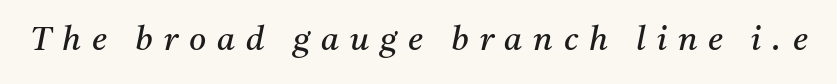
The image shows 33 px regular-weight serif type, italic (leaning right); set unusually wide letter spacing (+0.33 em), not underlined; medium stroke contrast and a medium x-height.
